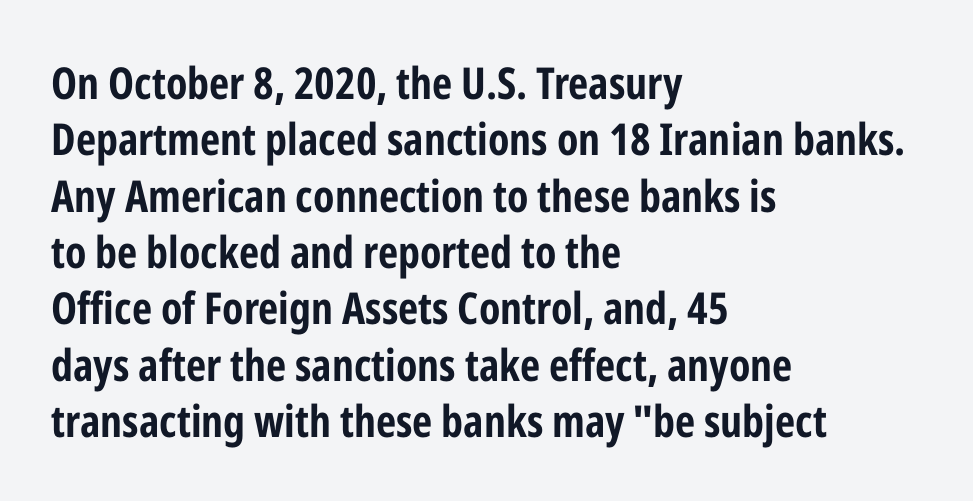
{"serif": "no", "italic": "no", "bold": "yes", "weight": "bold", "width": "condensed", "stroke_contrast": "low", "x_height": "medium", "monospaced": "no", "underline": "no", "align": "left", "line_spacing": "normal", "line_spacing_ratio": 1.28, "letter_spacing": "normal", "letter_spacing_em": 0.0, "glyph_px": 44}
